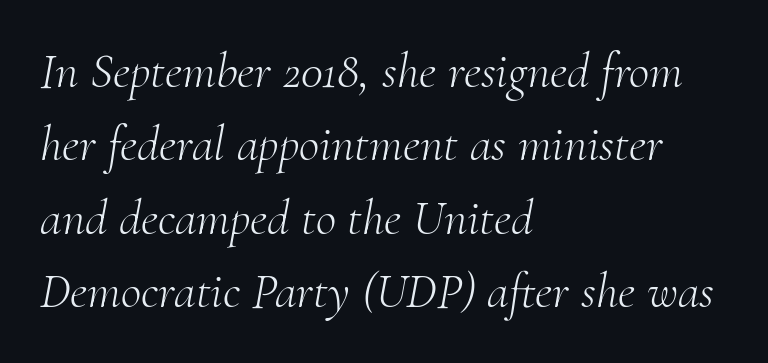
The image shows 50 px light serif type, italic (leaning right); set left-aligned, normal line spacing (1.47x), normal letter spacing, not underlined; medium stroke contrast and a small x-height.
